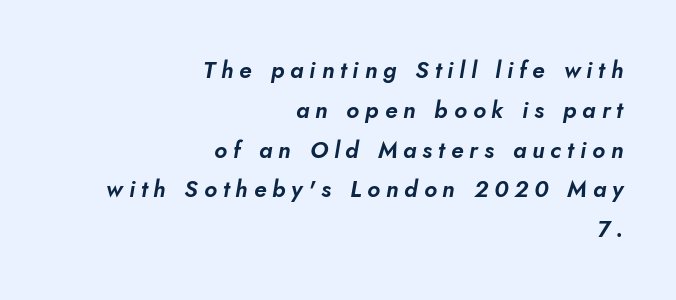
The image shows 23 px text type, italic (leaning right); set right-aligned, line spacing 1.73x, unusually wide letter spacing (+0.26 em), not underlined.
